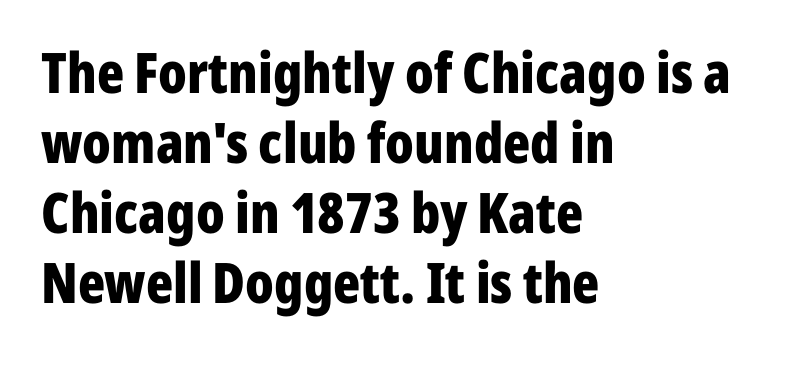
This is the regular roman posture of the typeface. Font category for this specimen: sans-serif. Each word holds together tightly as a unit, with standard inter-letter gaps. Underlining? Definitely not there. Does the leading feel generous? No, just average.
